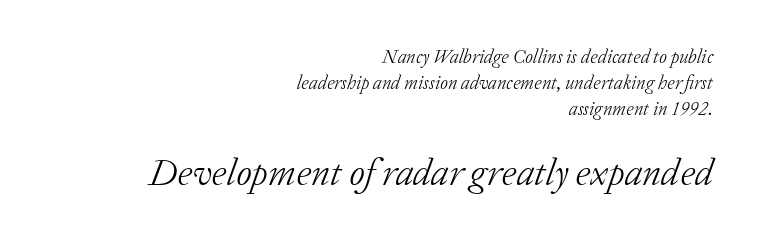
{"serif": "yes", "italic": "yes", "lean": "right", "slant_degrees": 20, "bold": "no", "weight": "light", "width": "normal", "stroke_contrast": "low", "x_height": "medium", "monospaced": "no", "underline": "no", "align": "right", "line_spacing": "normal", "line_spacing_ratio": 1.37, "letter_spacing": "normal", "letter_spacing_em": 0.0, "larger_block": "second", "size_ratio": 2.0, "glyph_px": 38}
